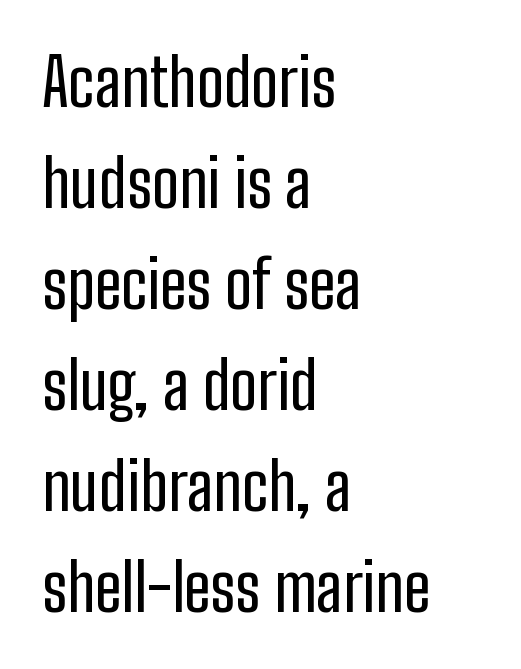
Q: Is the text italic (slanted)? A: No, it is upright.
Q: Is the typeface a serif or a sans-serif typeface? A: Sans-serif.
Q: Is the text underlined? A: No.
Q: How is the paragraph aligned? A: Left-aligned.
Q: Is the spacing between letters normal or unusually wide? A: Normal.
Q: Is the spacing between lines tight, normal or loose? A: Normal.
Q: Width (condensed, normal, or wide)? A: Condensed.
Q: Stroke contrast? A: Low.
Q: x-height? A: Medium.
Q: Monospaced? A: No.
